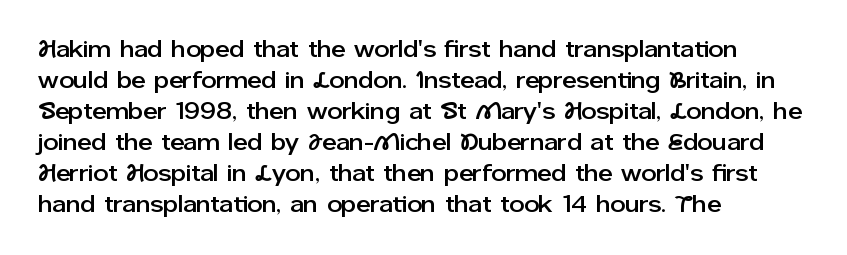
The rag falls on the right side of this text block. How would I describe the line gaps? Plain and ordinary. Ordinary non-slanted type is in use. The gaps between neighbouring characters are ordinary and unremarkable.
